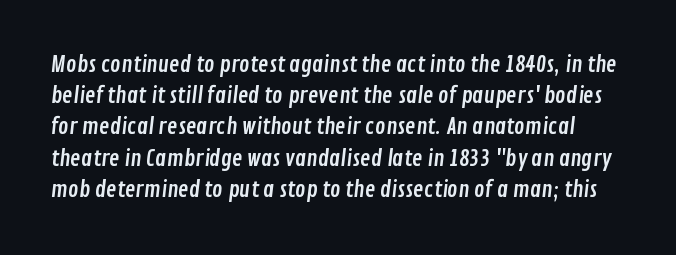
Each new line begins a customary step beneath the previous one. Each row of text sits above clean, open space. Letter spacing: default.
